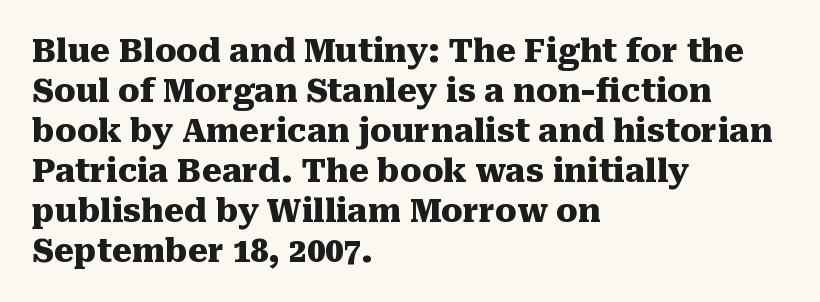
Standard letterfit; no display-style spreading of the glyphs. Does the leading feel generous? No, just average. When letters stand straight like this, we call the style roman or upright. You'd pick this weight for a headline — it's a proper bold. Character widths vary here, with narrow letters taking less room than wide ones. Plain, unruled lines of type.
